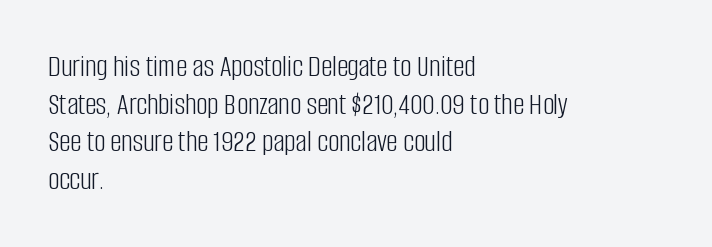
Style check: upright. The font sits on the lighter half of the weight spectrum, regular included. Character widths vary here, with narrow letters taking less room than wide ones. Between one letter and the next there's only the usual sliver of space.
